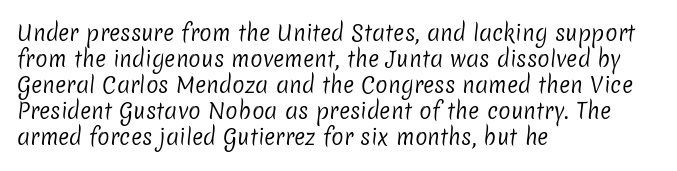
Q: Is the text bold? A: No.
Q: Is the text underlined? A: No.
Q: How is the paragraph aligned? A: Left-aligned.
Q: Is the spacing between letters normal or unusually wide? A: Normal.
